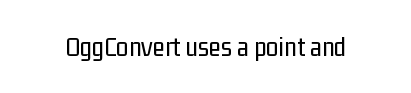
{"serif": "no", "italic": "no", "bold": "no", "weight": "regular", "width": "condensed", "stroke_contrast": "low", "x_height": "medium", "monospaced": "no", "underline": "no", "letter_spacing": "normal", "letter_spacing_em": 0.0, "glyph_px": 28}
